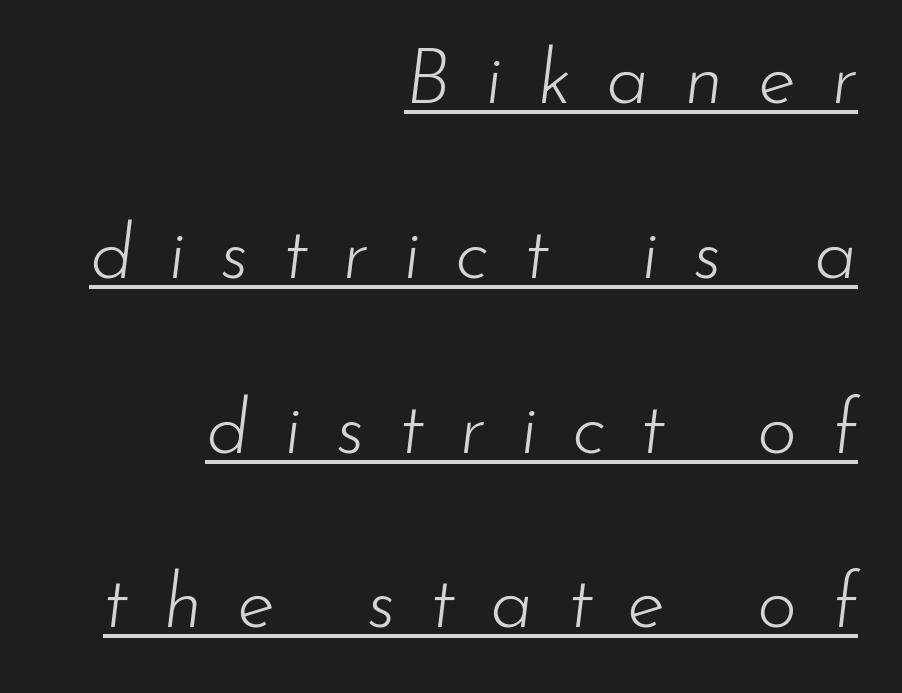
Q: Is the text bold? A: No.
Q: Is the text italic (slanted)? A: Yes, it leans right by about 7 degrees.
Q: Is the text underlined? A: Yes.
Q: How is the paragraph aligned? A: Right-aligned.
Q: Is the spacing between letters normal or unusually wide? A: Unusually wide.
Q: Is the spacing between lines tight, normal or loose? A: Loose.
Q: Width (condensed, normal, or wide)? A: Normal.
Q: Stroke contrast? A: Low.
Q: x-height? A: Small.
Q: Monospaced? A: No.
